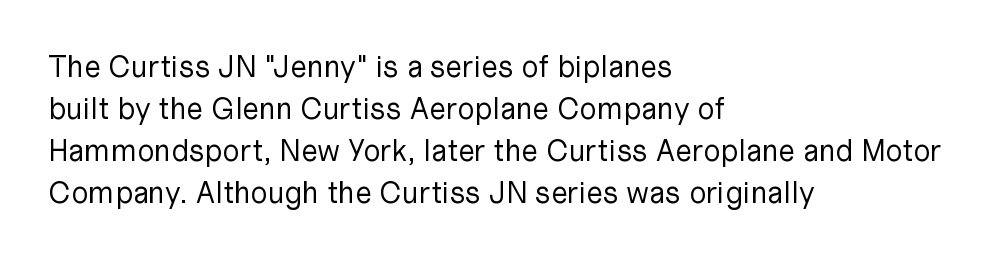
Q: Is the text bold? A: No.
Q: Is the text italic (slanted)? A: No, it is upright.
Q: Is the typeface a serif or a sans-serif typeface? A: Sans-serif.
Q: Is the text underlined? A: No.
Q: How is the paragraph aligned? A: Left-aligned.
Q: Is the spacing between letters normal or unusually wide? A: Normal.
Q: Is the spacing between lines tight, normal or loose? A: Normal.
Q: Width (condensed, normal, or wide)? A: Normal.
Q: Stroke contrast? A: Low.
Q: x-height? A: Medium.
Q: Monospaced? A: No.
